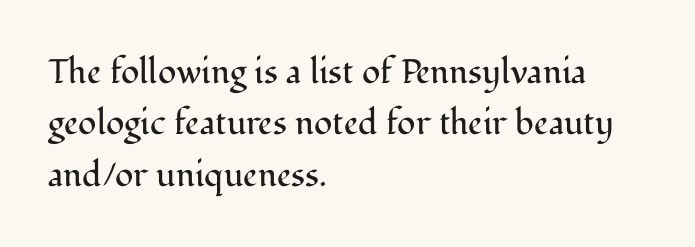
The image shows 34 px regular-weight serif type, upright; set left-aligned, normal line spacing (1.51x), normal letter spacing, not underlined; medium stroke contrast and a medium x-height.
